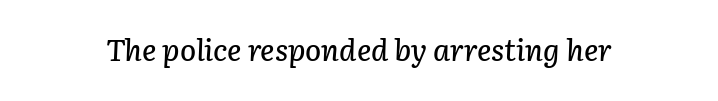
{"italic": "yes", "lean": "right", "slant_degrees": 3, "width": "normal", "stroke_contrast": "low", "x_height": "medium", "monospaced": "no", "underline": "no", "letter_spacing": "normal", "letter_spacing_em": 0.0, "glyph_px": 30}
